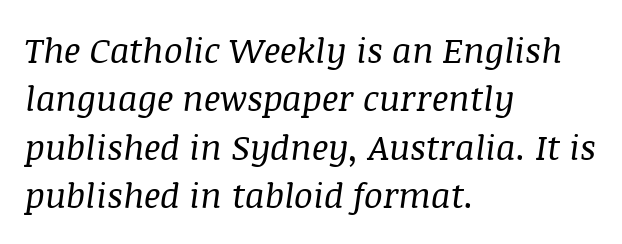
{"serif": "yes", "italic": "yes", "lean": "right", "slant_degrees": 8, "bold": "no", "weight": "regular", "width": "normal", "stroke_contrast": "medium", "x_height": "large", "monospaced": "no", "underline": "no", "align": "left", "line_spacing": "normal", "line_spacing_ratio": 1.38, "letter_spacing": "normal", "letter_spacing_em": 0.0, "glyph_px": 35}
